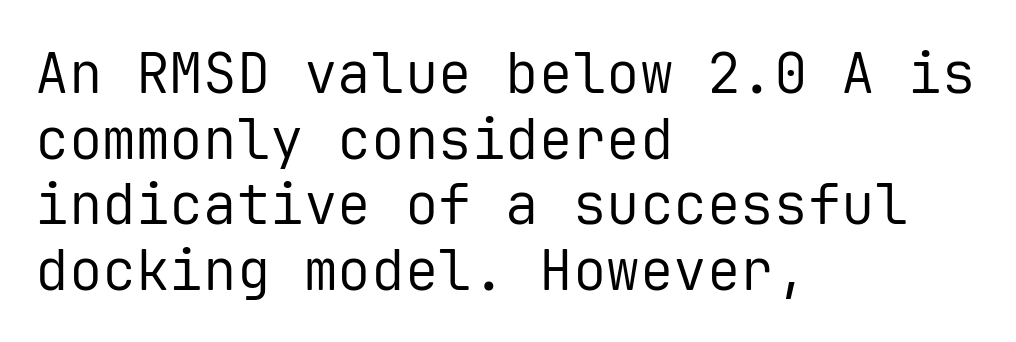
What kind of face is this? One without serifs — a sans. Casual observation: everything's shoved over to the left. The space directly below the letters is spotless. Weight: in the light-to-regular range. The line texture is even and compact thanks to regular tracking. A typesetter would call this monospace, since all characters share one set width.
